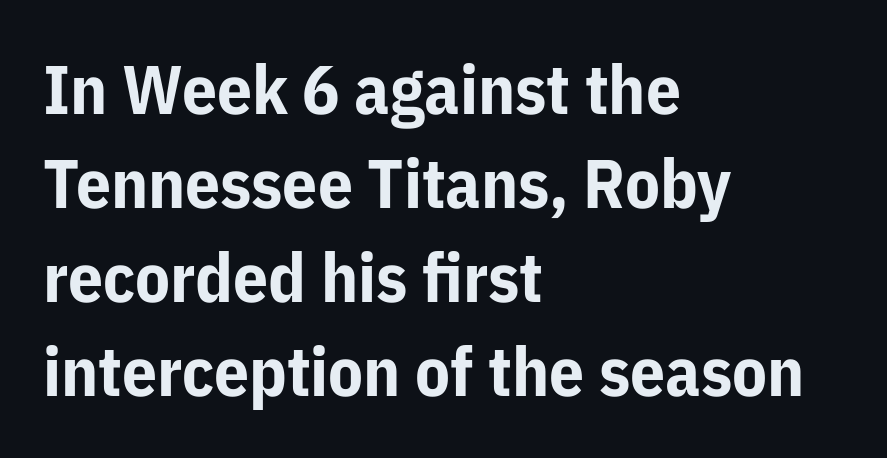
The image shows 69 px bold sans-serif type, upright; set left-aligned, normal line spacing (1.36x), normal letter spacing, not underlined; low stroke contrast and a medium x-height.
